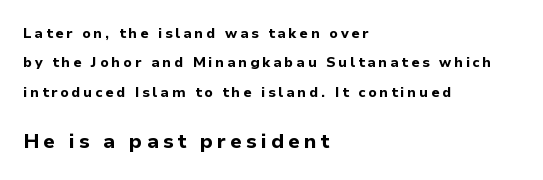
Size contrast runs from small at the top to large at the bottom. One-word summary of the alignment: left. Each word looks stretched out because of the extra space between its letters. Heavy-handed strokes throughout: this text is bold. Quick note: interline space is abundant. Descenders are the only things crossing below the line.
